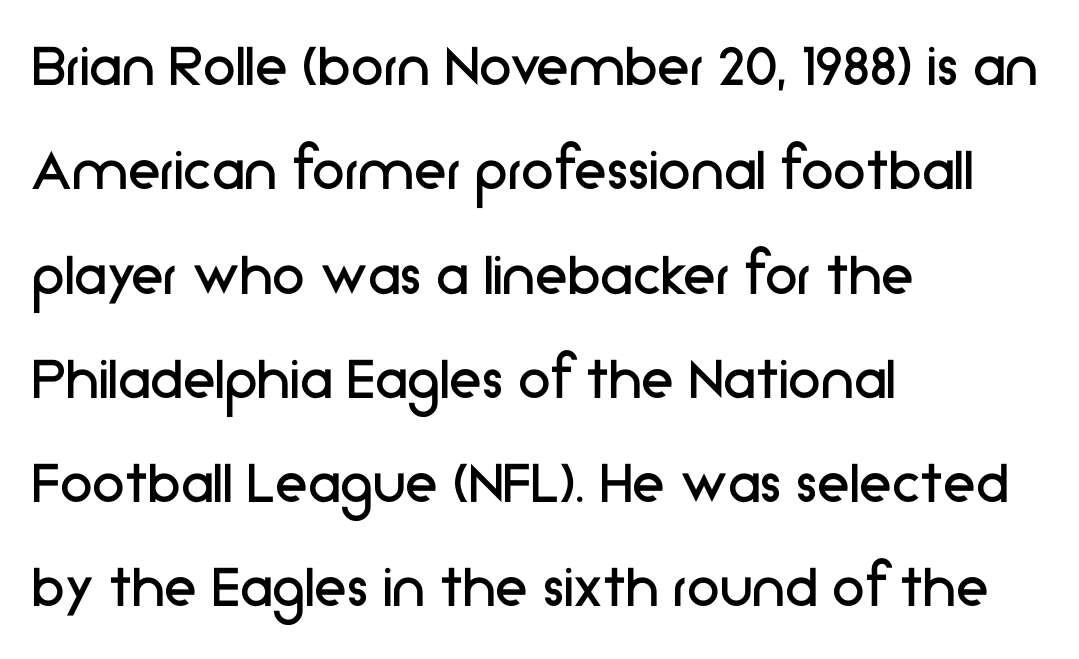
The image shows 66 px regular-weight sans-serif type, upright; set left-aligned, normal line spacing (1.58x), normal letter spacing, not underlined; low stroke contrast and a medium x-height.
